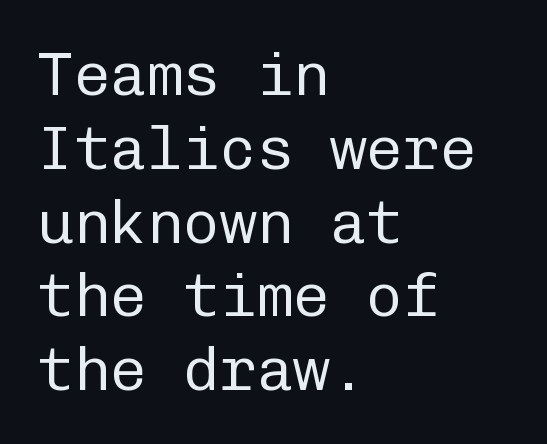
{"serif": "no", "italic": "no", "bold": "no", "weight": "regular", "width": "normal", "stroke_contrast": "low", "x_height": "medium", "monospaced": "yes", "underline": "no", "align": "left", "line_spacing_ratio": 1.21, "letter_spacing": "normal", "letter_spacing_em": 0.0, "glyph_px": 61}
